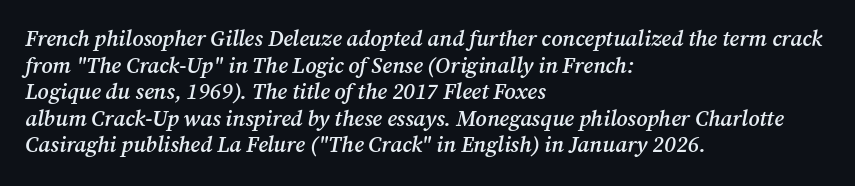
{"italic": "yes", "lean": "right", "slant_degrees": 12, "bold": "semi", "underline": "no", "align": "left", "line_spacing_ratio": 1.21, "letter_spacing": "normal", "letter_spacing_em": 0.0, "glyph_px": 22}
